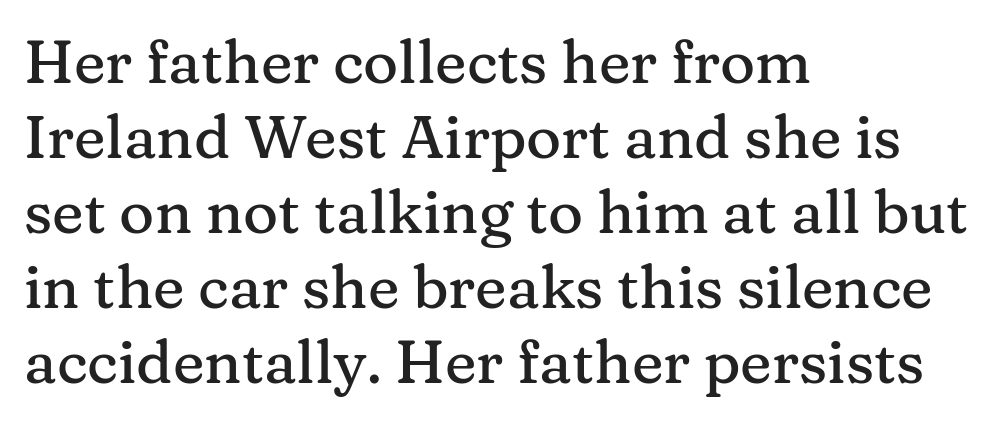
{"serif": "yes", "italic": "no", "width": "normal", "stroke_contrast": "medium", "x_height": "medium", "monospaced": "no", "underline": "no", "align": "left", "line_spacing": "normal", "line_spacing_ratio": 1.25, "letter_spacing": "normal", "letter_spacing_em": 0.0, "glyph_px": 60}
